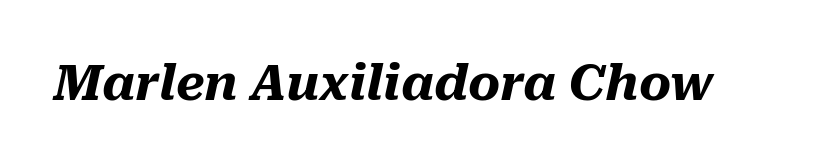
Nothing unusual about the tracking: characters are spaced as the font intends. The rendering uses a bold face; every stroke is thick and dark. Varying glyph widths throughout — classic text-font behaviour. Would a proofreader flag this as italicized? Yes.
